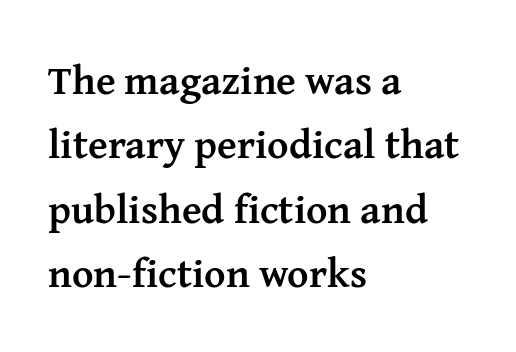
The image shows 41 px semibold serif type, upright; set left-aligned, normal line spacing (1.57x), normal letter spacing, not underlined; medium stroke contrast and a medium x-height.
